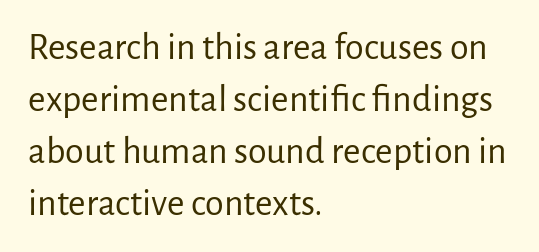
The image shows 38 px regular-weight sans-serif type, upright; set left-aligned, normal line spacing (1.37x), normal letter spacing, not underlined; low stroke contrast and a medium x-height.
